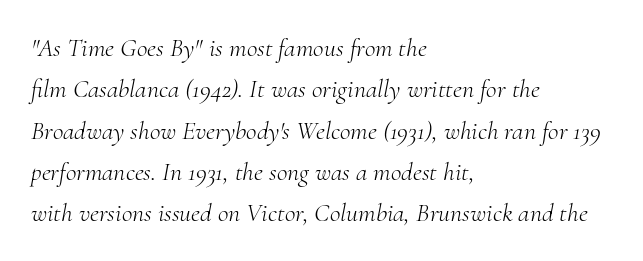
{"italic": "yes", "lean": "right", "slant_degrees": 10, "bold": "no", "underline": "no", "align": "left", "line_spacing": "normal", "line_spacing_ratio": 1.59, "letter_spacing": "normal", "letter_spacing_em": 0.0, "glyph_px": 26}
